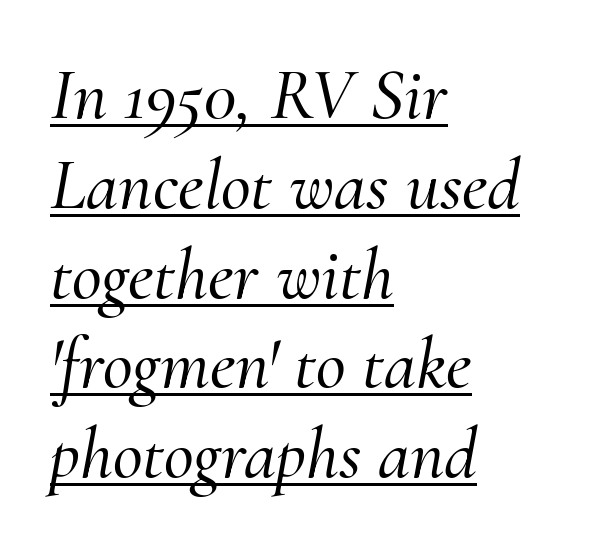
Q: Is the text italic (slanted)? A: Yes, it leans right by about 10 degrees.
Q: Is the typeface a serif or a sans-serif typeface? A: Serif.
Q: Is the text underlined? A: Yes.
Q: How is the paragraph aligned? A: Left-aligned.
Q: Is the spacing between letters normal or unusually wide? A: Normal.
Q: Width (condensed, normal, or wide)? A: Normal.
Q: Stroke contrast? A: Medium.
Q: x-height? A: Small.
Q: Monospaced? A: No.
